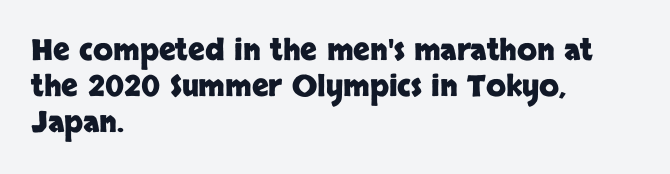
Q: Is the text bold? A: Yes.
Q: Is the text italic (slanted)? A: No, it is upright.
Q: Is the typeface a serif or a sans-serif typeface? A: Sans-serif.
Q: Is the text underlined? A: No.
Q: How is the paragraph aligned? A: Left-aligned.
Q: Is the spacing between letters normal or unusually wide? A: Normal.
Q: Width (condensed, normal, or wide)? A: Normal.
Q: Stroke contrast? A: Low.
Q: x-height? A: Large.
Q: Monospaced? A: No.
